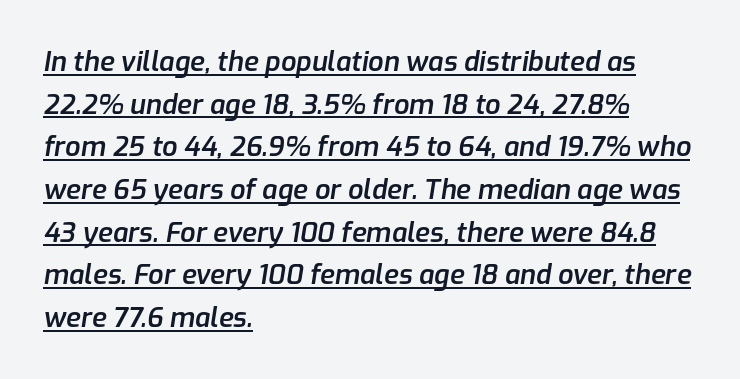
The image shows 27 px text type, italic (leaning right); set left-aligned, normal line spacing (1.58x), normal letter spacing, underlined.
